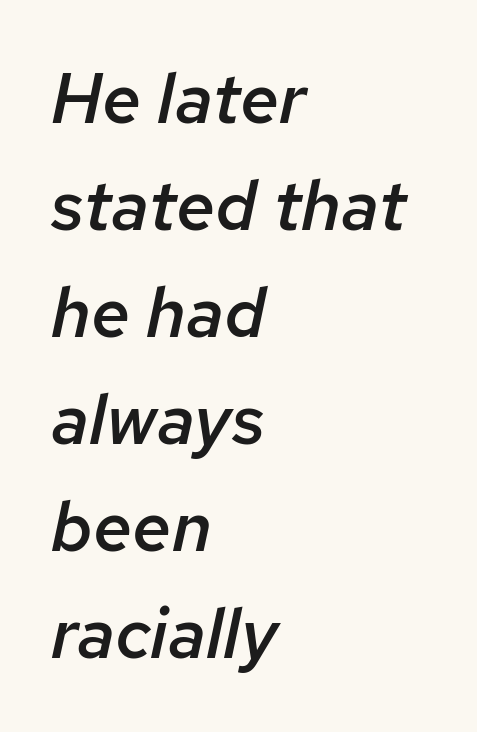
{"italic": "yes", "lean": "right", "slant_degrees": 12, "bold": "semi", "weight": "semibold", "width": "normal", "stroke_contrast": "low", "x_height": "medium", "monospaced": "no", "underline": "no", "align": "left", "line_spacing": "normal", "line_spacing_ratio": 1.53, "letter_spacing": "normal", "letter_spacing_em": 0.0, "glyph_px": 70}
